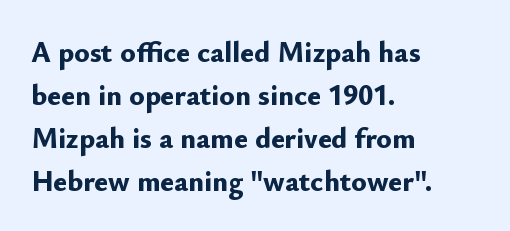
Q: Is the text bold? A: Yes.
Q: Is the text italic (slanted)? A: No, it is upright.
Q: Is the typeface a serif or a sans-serif typeface? A: Sans-serif.
Q: Is the text underlined? A: No.
Q: How is the paragraph aligned? A: Left-aligned.
Q: Is the spacing between letters normal or unusually wide? A: Normal.
Q: Is the spacing between lines tight, normal or loose? A: Normal.
Q: Width (condensed, normal, or wide)? A: Normal.
Q: Stroke contrast? A: Low.
Q: x-height? A: Small.
Q: Monospaced? A: No.
